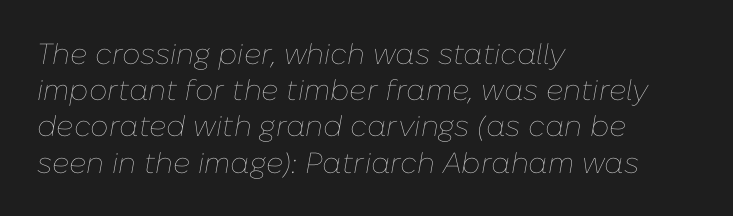
Only glyphs here, with clear space below each row. Spacing verdict: proportional, widths tailored to each character. Ink coverage per letter is moderate at most. Words appear dense and cohesive because spacing is normal. Caption: multi-line text, flush left, ragged right. Characters are canted at an angle relative to the baseline's perpendicular.
